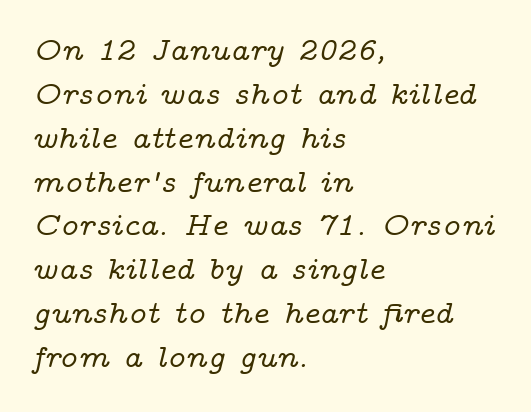
Examine the stroke ends and you'll spot serifs. The space beneath each line is pristine and unruled. The lines sit at an ordinary, default distance from one another. If you drew a ruler down the left edge, every line would touch it. These lines are rendered in a variable-pitch font.
